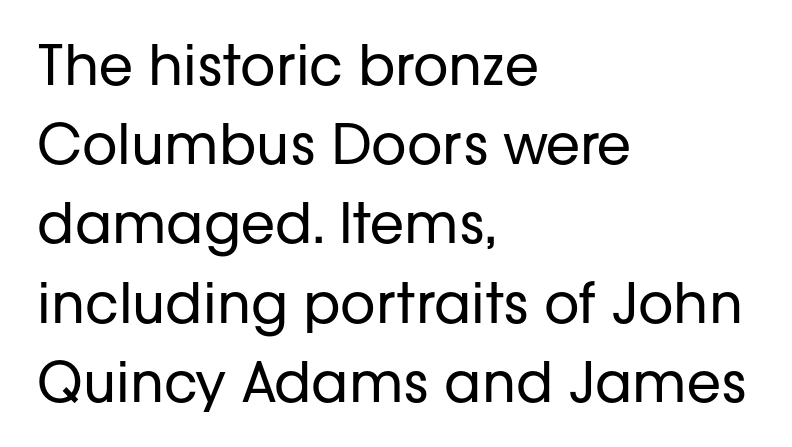
The image shows 55 px regular-weight sans-serif type, upright; set left-aligned, normal line spacing (1.44x), normal letter spacing, not underlined; low stroke contrast and a medium x-height.
